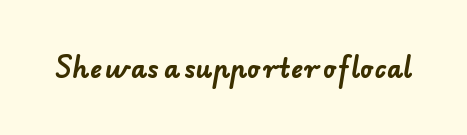
The image shows 25 px bold type; set normal letter spacing, not underlined.
